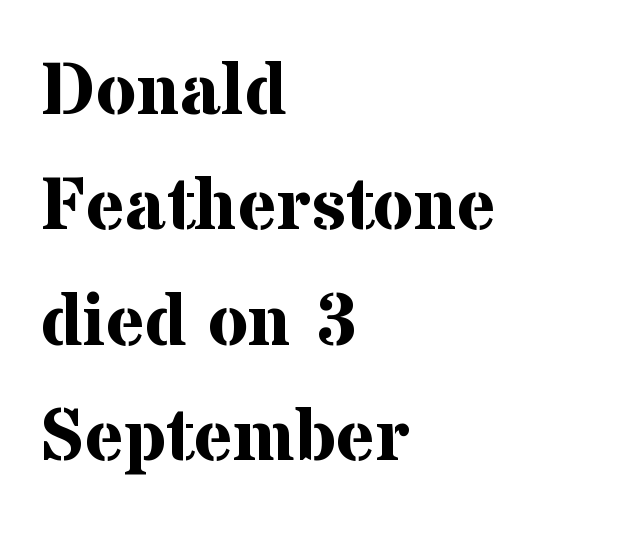
{"serif": "yes", "italic": "no", "bold": "yes", "weight": "bold", "width": "normal", "stroke_contrast": "medium", "x_height": "medium", "monospaced": "no", "underline": "no", "align": "left", "line_spacing": "normal", "line_spacing_ratio": 1.56, "letter_spacing": "normal", "letter_spacing_em": 0.0, "glyph_px": 74}
